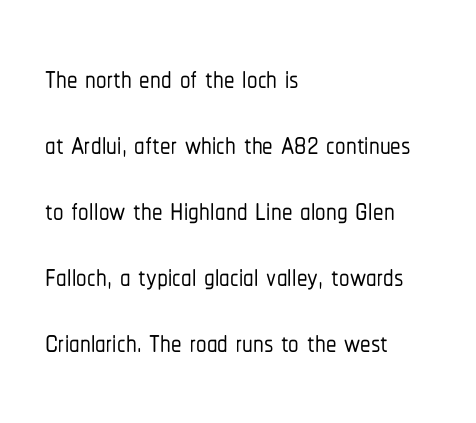
The image shows 42 px condensed sans-serif type, upright; set left-aligned, normal line spacing (1.57x), normal letter spacing, not underlined; low stroke contrast and a medium x-height.
